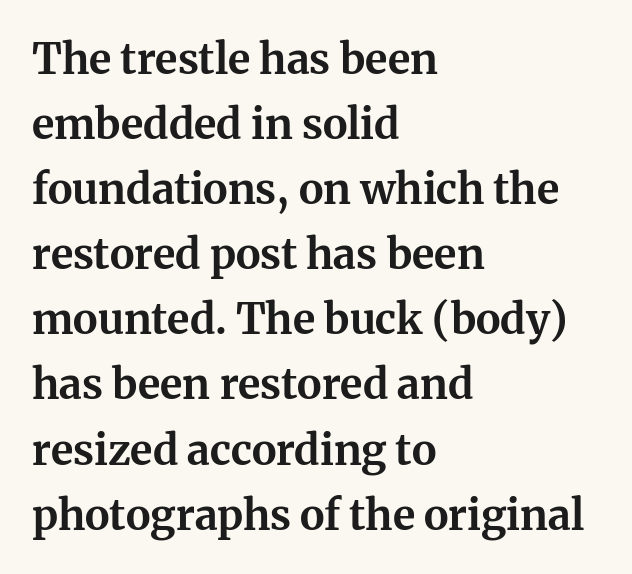
The image shows 42 px bold serif type, upright; set left-aligned, normal line spacing (1.55x), normal letter spacing, not underlined; medium stroke contrast and a medium x-height.
